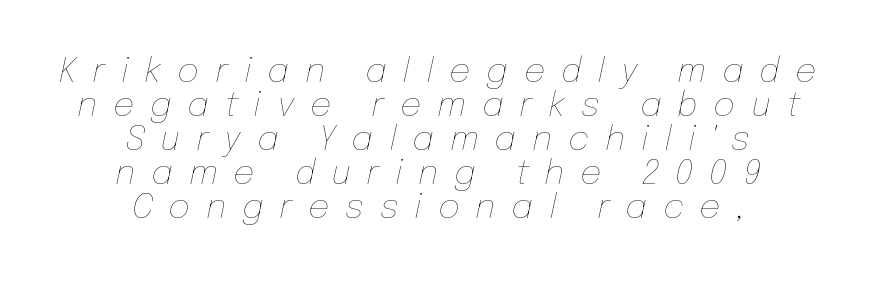
Q: Is the text bold? A: No.
Q: Is the text italic (slanted)? A: Yes, it leans right by about 12 degrees.
Q: Is the text underlined? A: No.
Q: How is the paragraph aligned? A: Centered.
Q: Is the spacing between letters normal or unusually wide? A: Unusually wide.
Q: Is the spacing between lines tight, normal or loose? A: Tight.
Q: Width (condensed, normal, or wide)? A: Normal.
Q: Stroke contrast? A: Low.
Q: x-height? A: Medium.
Q: Monospaced? A: No.
